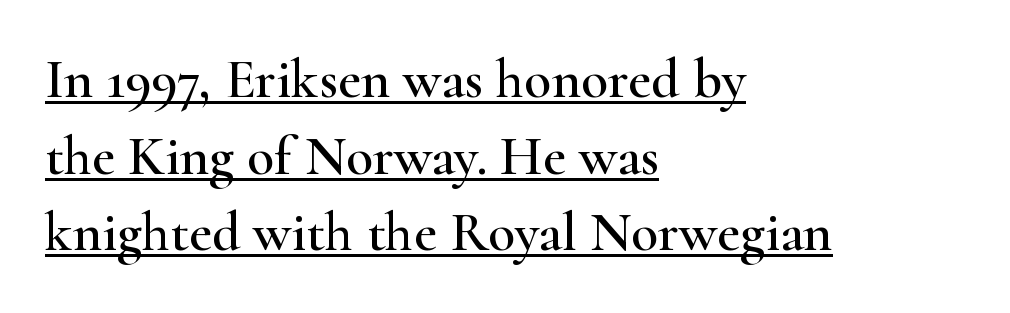
Glance below the letters and you will spot a drawn line. The block of text has a typical density, with ordinary space between rows. Nope, not italic — everything's standing straight. The text was rendered using a seriffed face with decorative stroke endings. The rag falls on the right side of this text block.
